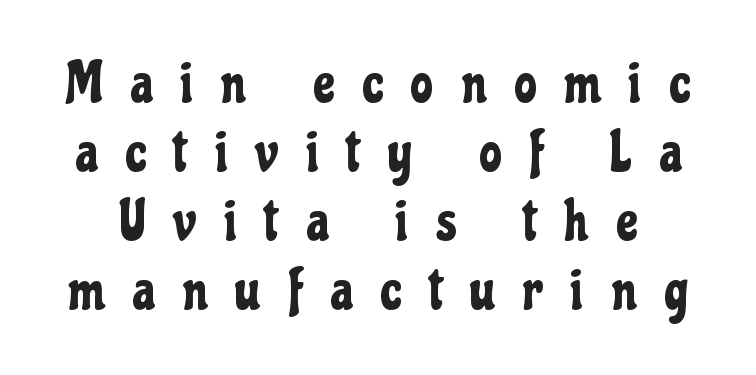
Classification — sans serif. The axis of the letterforms is exactly vertical. Character widths vary here, with narrow letters taking less room than wide ones. Substantial extra tracking has been applied to these lines.
